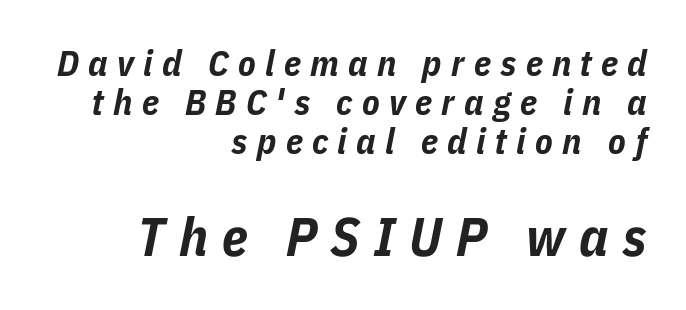
The image shows 54 px bold, condensed type, italic (leaning right); set right-aligned, tight line spacing (1.09x), unusually wide letter spacing (+0.26 em), not underlined; the second (bottom) block is 1.5x larger; low stroke contrast and a medium x-height.
